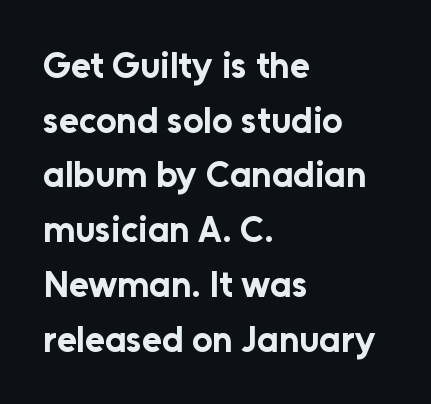
A student would call this left alignment; a typographer would say flush left, rag right. This sample has the flowing, uneven cadence of proportional lettering. The leading is moderate, giving the passage an even texture. The passage shown has conventional tracking throughout. Rendered with straight, roman letterforms.
